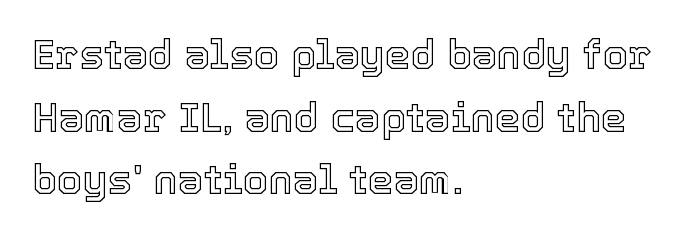
The image shows 41 px text type, upright; set left-aligned, normal line spacing (1.53x), normal letter spacing, not underlined; a medium x-height.
